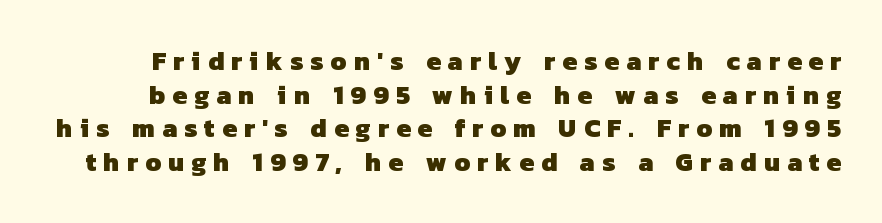
The image shows 26 px bold type; set normal line spacing (1.29x), unusually wide letter spacing (+0.28 em), not underlined.
